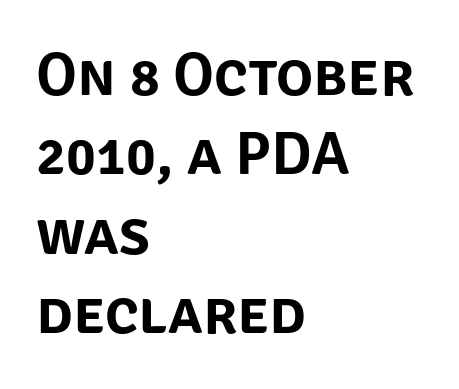
The image shows 62 px sans-serif type, upright; set left-aligned, normal line spacing (1.28x), normal letter spacing, not underlined; low stroke contrast and a large x-height.
